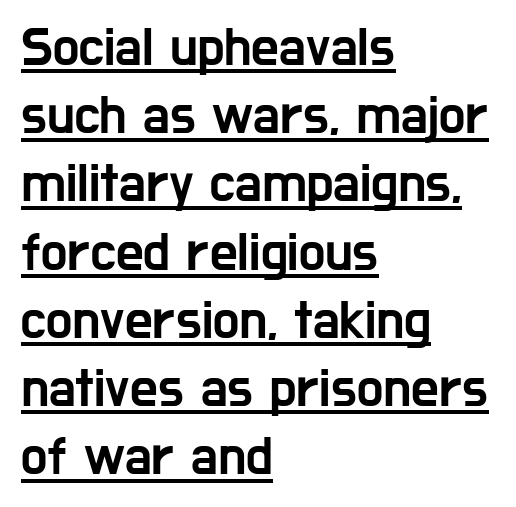
{"serif": "no", "italic": "no", "width": "condensed", "stroke_contrast": "low", "x_height": "medium", "monospaced": "no", "underline": "yes", "align": "left", "line_spacing_ratio": 1.24, "letter_spacing": "normal", "letter_spacing_em": 0.0, "glyph_px": 55}
